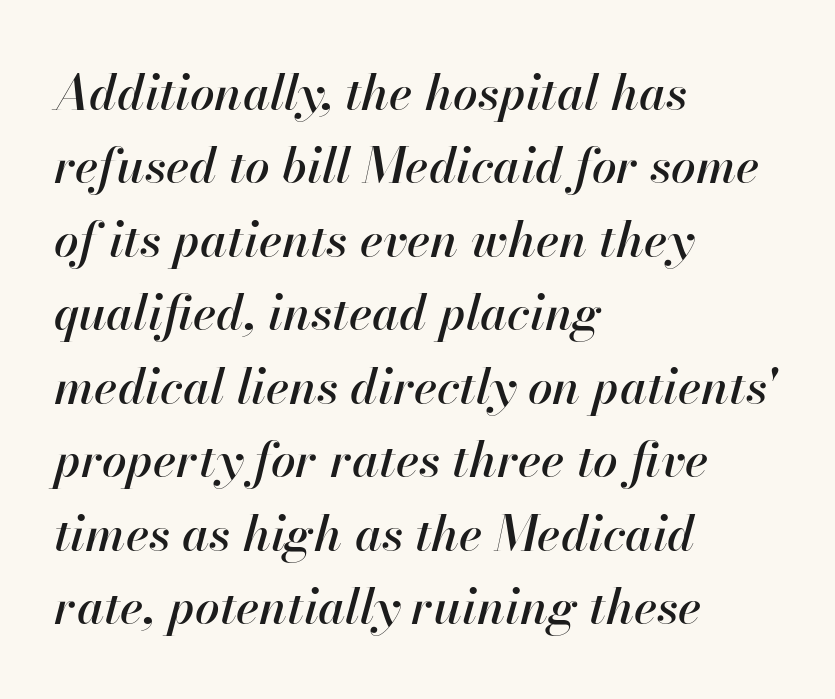
Q: Is the text italic (slanted)? A: Yes, it leans right by about 13 degrees.
Q: Is the text underlined? A: No.
Q: How is the paragraph aligned? A: Left-aligned.
Q: Is the spacing between letters normal or unusually wide? A: Normal.
Q: Is the spacing between lines tight, normal or loose? A: Normal.
Q: Width (condensed, normal, or wide)? A: Normal.
Q: Stroke contrast? A: High.
Q: x-height? A: Small.
Q: Monospaced? A: No.
